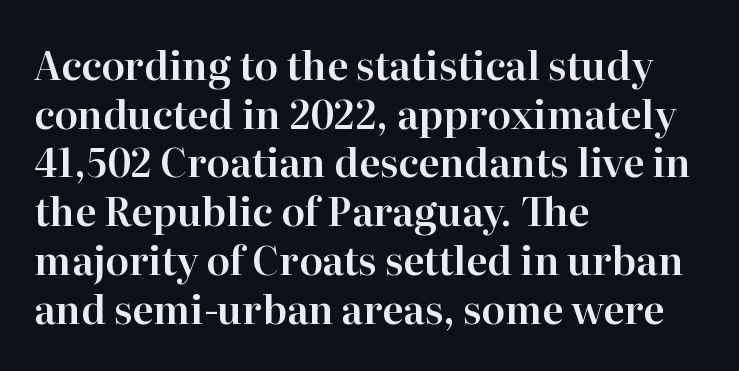
Q: Is the text italic (slanted)? A: No, it is upright.
Q: Is the typeface a serif or a sans-serif typeface? A: Serif.
Q: Is the text underlined? A: No.
Q: How is the paragraph aligned? A: Left-aligned.
Q: Is the spacing between letters normal or unusually wide? A: Normal.
Q: Is the spacing between lines tight, normal or loose? A: Normal.
Q: Width (condensed, normal, or wide)? A: Normal.
Q: Stroke contrast? A: High.
Q: x-height? A: Medium.
Q: Monospaced? A: No.
